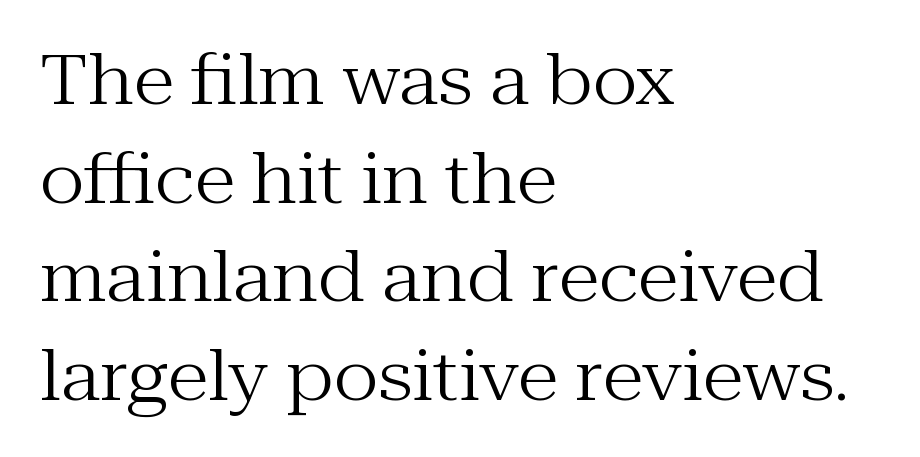
The image shows 68 px regular-weight serif type, upright; set left-aligned, normal line spacing (1.45x), normal letter spacing, not underlined; medium stroke contrast and a medium x-height.
